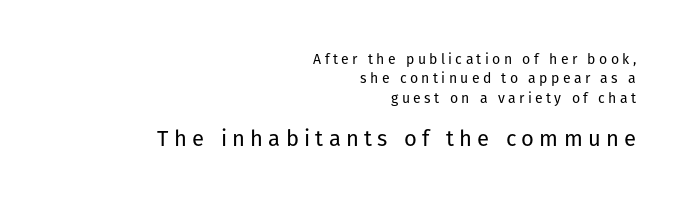
{"italic": "no", "bold": "no", "underline": "no", "align": "right", "line_spacing": "normal", "line_spacing_ratio": 1.39, "letter_spacing": "wide", "letter_spacing_em": 0.24, "larger_block": "second", "size_ratio": 1.57, "glyph_px": 22}
